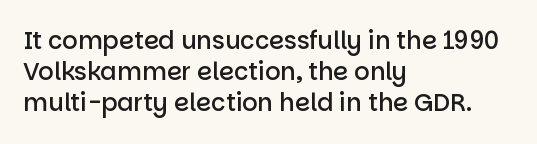
{"italic": "no", "bold": "semi", "underline": "no", "align": "left", "line_spacing": "normal", "line_spacing_ratio": 1.3, "letter_spacing": "normal", "letter_spacing_em": 0.0, "glyph_px": 24}
